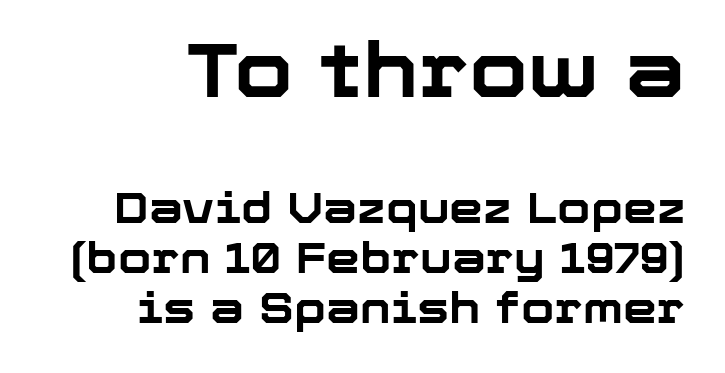
{"serif": "no", "italic": "no", "bold": "yes", "weight": "bold", "width": "normal", "stroke_contrast": "low", "x_height": "medium", "monospaced": "no", "underline": "no", "align": "right", "line_spacing_ratio": 1.17, "letter_spacing": "normal", "letter_spacing_em": 0.0, "larger_block": "first", "size_ratio": 1.77, "glyph_px": 76}
